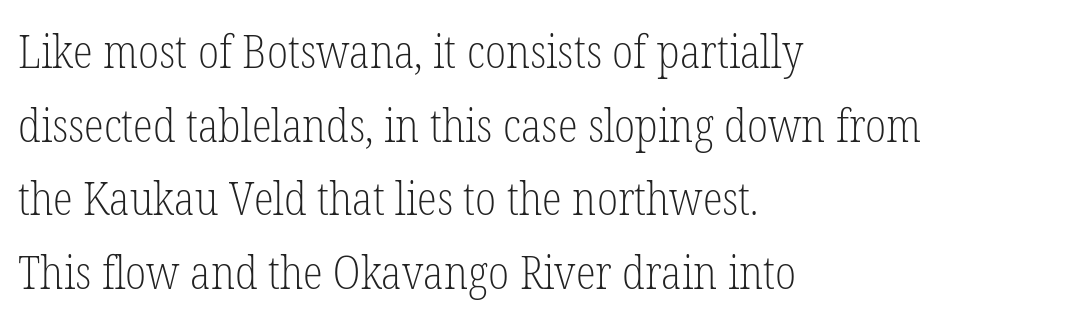
The image shows 46 px light, condensed serif type, upright; set left-aligned, normal line spacing (1.6x), normal letter spacing, not underlined; low stroke contrast and a medium x-height.
